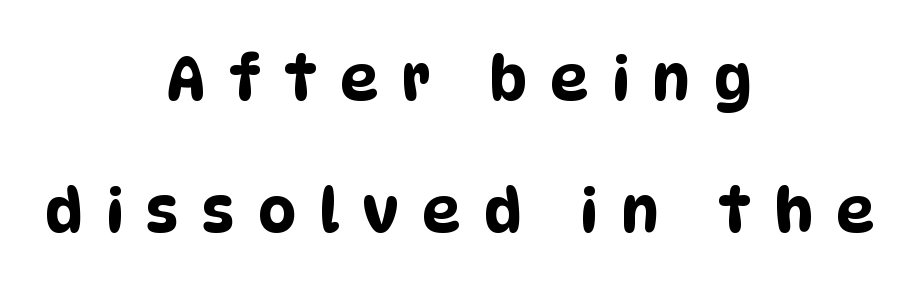
Q: Is the typeface a serif or a sans-serif typeface? A: Sans-serif.
Q: Is the text underlined? A: No.
Q: How is the paragraph aligned? A: Centered.
Q: Is the spacing between letters normal or unusually wide? A: Unusually wide.
Q: Is the spacing between lines tight, normal or loose? A: Loose.
Q: Width (condensed, normal, or wide)? A: Condensed.
Q: Stroke contrast? A: Low.
Q: x-height? A: Large.
Q: Monospaced? A: No.
